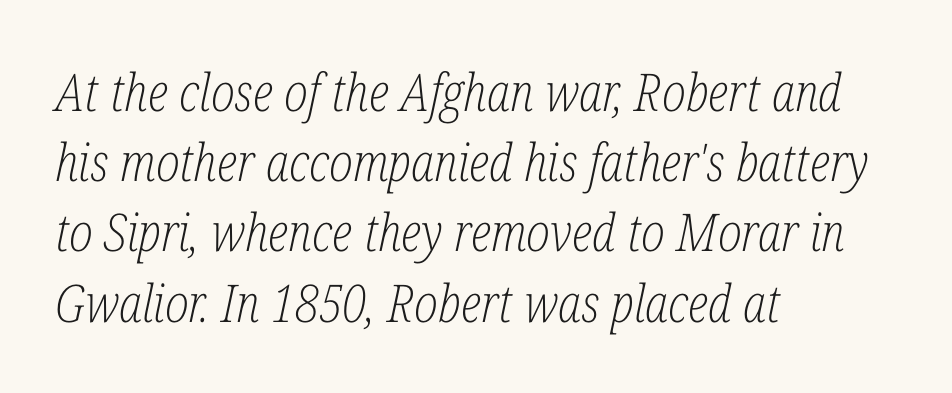
The image shows 52 px light, condensed serif type, italic (leaning right); set left-aligned, normal line spacing (1.35x), normal letter spacing, not underlined; low stroke contrast and a medium x-height.
